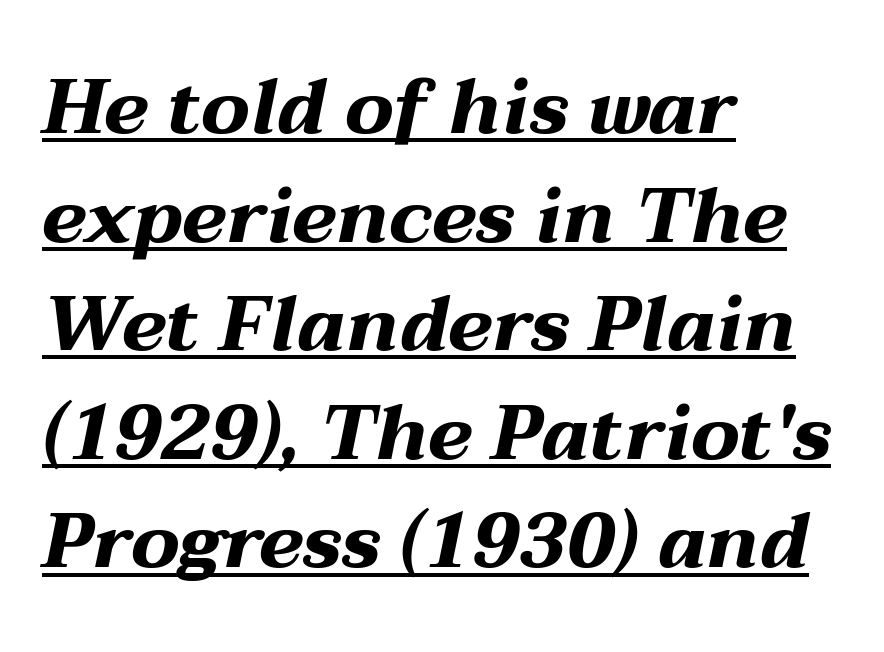
Q: Is the text bold? A: Yes.
Q: Is the text italic (slanted)? A: Yes, it leans right by about 12 degrees.
Q: Is the text underlined? A: Yes.
Q: How is the paragraph aligned? A: Left-aligned.
Q: Is the spacing between letters normal or unusually wide? A: Normal.
Q: Is the spacing between lines tight, normal or loose? A: Normal.
Q: Width (condensed, normal, or wide)? A: Wide.
Q: Stroke contrast? A: Medium.
Q: x-height? A: Medium.
Q: Monospaced? A: No.
